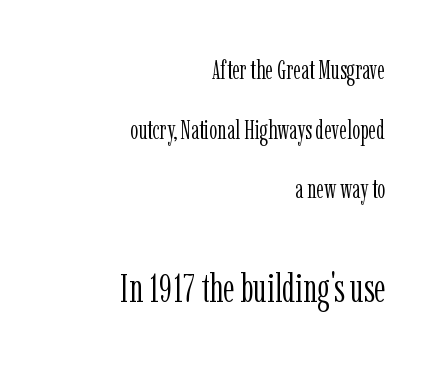
{"serif": "yes", "italic": "no", "bold": "no", "weight": "light", "width": "condensed", "stroke_contrast": "low", "x_height": "medium", "monospaced": "no", "underline": "no", "align": "right", "line_spacing": "loose", "line_spacing_ratio": 2.29, "letter_spacing": "normal", "letter_spacing_em": 0.0, "larger_block": "second", "size_ratio": 1.5, "glyph_px": 39}
